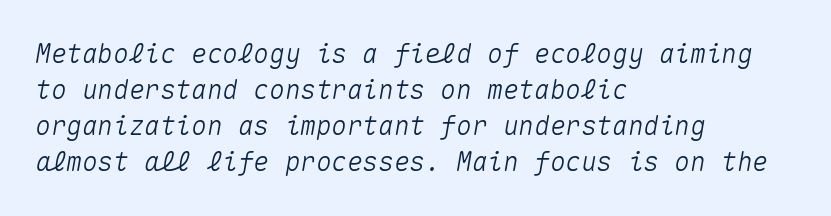
The image shows 26 px text type, italic (leaning right); set left-aligned, normal line spacing (1.39x), normal letter spacing, not underlined.
